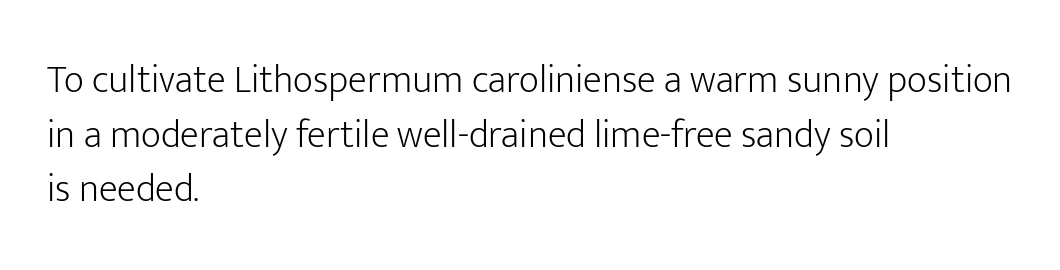
The image shows 39 px light sans-serif type, upright; set left-aligned, normal line spacing (1.4x), normal letter spacing, not underlined; low stroke contrast and a medium x-height.
